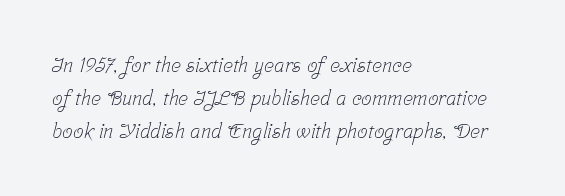
{"bold": "no", "underline": "no", "align": "left", "line_spacing": "normal", "line_spacing_ratio": 1.57, "letter_spacing": "normal", "letter_spacing_em": 0.0, "glyph_px": 21}
